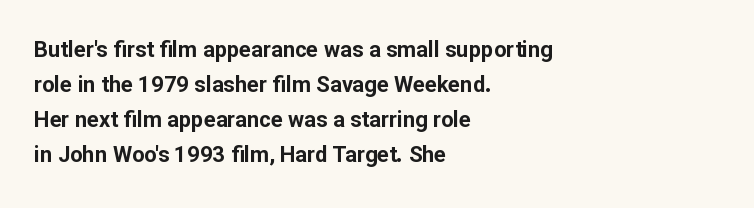
Horizontal bands of white between lines are of average thickness. The rendering keeps characters at their native spacing. Line beginnings align vertically; line endings do not. The font is running at its bold setting. No italicization has been applied; the sample stays upright.
